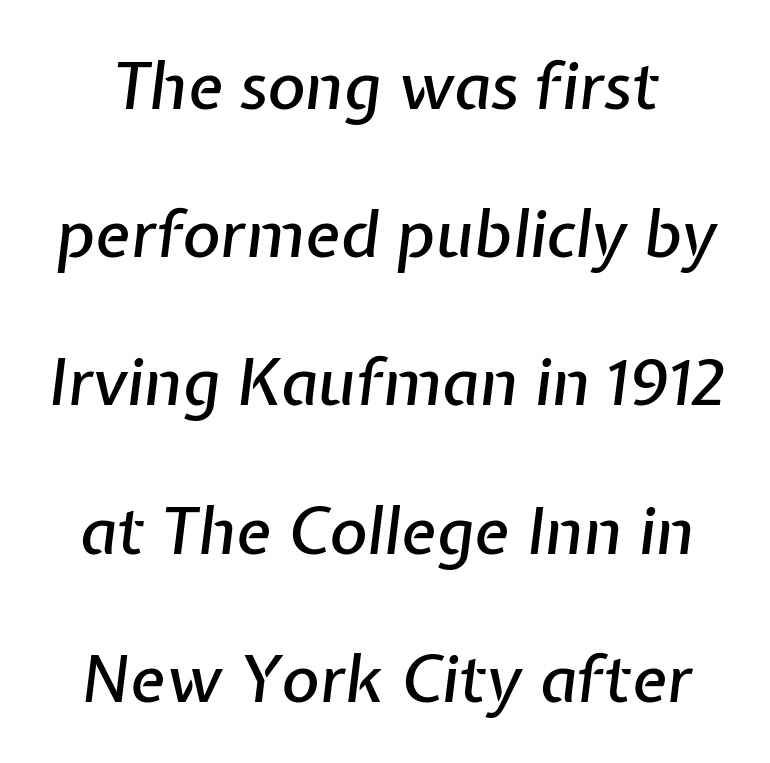
Glance below the letters and you will spot only blank space. A great deal of white space separates one row of letters from the next. The letters advance in unequal steps, a hallmark of proportional type. Compared with typical body copy, the letter spacing here is the same.
